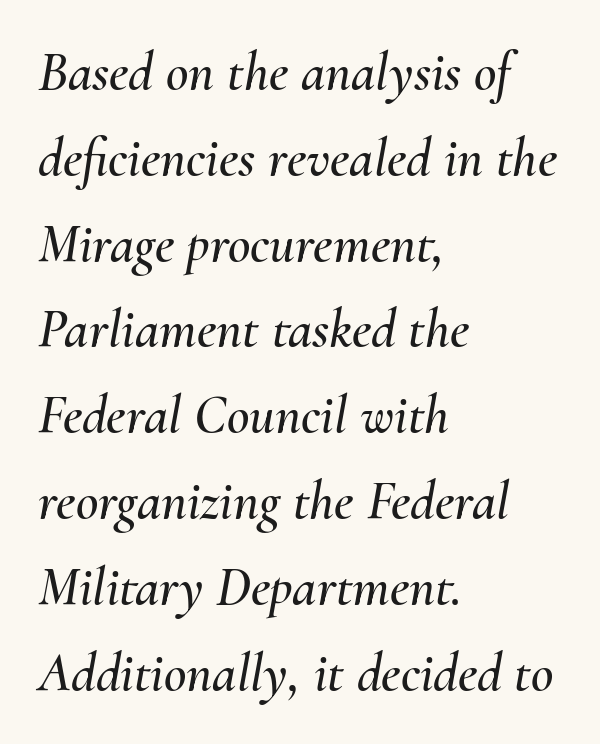
Q: Is the text italic (slanted)? A: Yes, it leans right by about 10 degrees.
Q: Is the text underlined? A: No.
Q: How is the paragraph aligned? A: Left-aligned.
Q: Is the spacing between letters normal or unusually wide? A: Normal.
Q: Is the spacing between lines tight, normal or loose? A: Normal.
Q: Width (condensed, normal, or wide)? A: Normal.
Q: Stroke contrast? A: Medium.
Q: x-height? A: Small.
Q: Monospaced? A: No.
